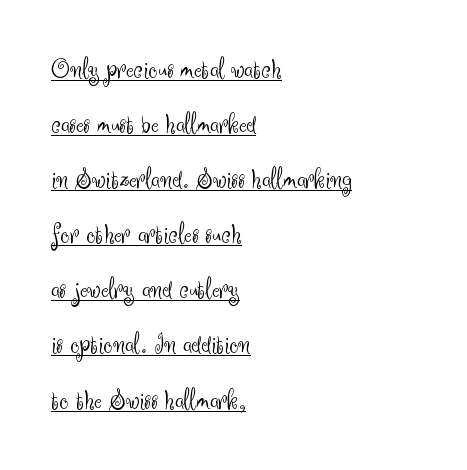
The image shows 29 px light sans-serif type, upright; set left-aligned, loose line spacing (1.9x), normal letter spacing, underlined; medium stroke contrast and a small x-height.
